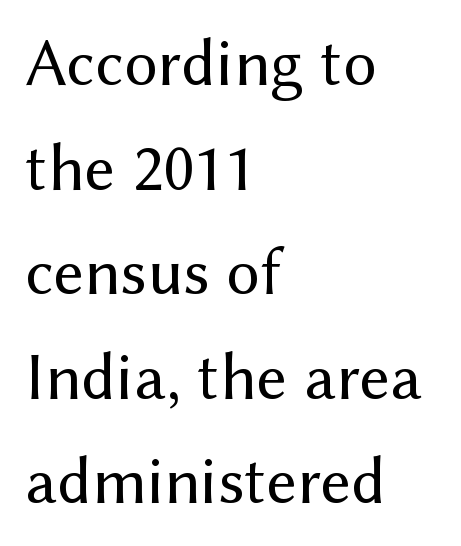
Q: Is the text bold? A: No.
Q: Is the text italic (slanted)? A: No, it is upright.
Q: Is the typeface a serif or a sans-serif typeface? A: Sans-serif.
Q: Is the text underlined? A: No.
Q: How is the paragraph aligned? A: Left-aligned.
Q: Is the spacing between letters normal or unusually wide? A: Normal.
Q: Is the spacing between lines tight, normal or loose? A: Normal.
Q: Width (condensed, normal, or wide)? A: Normal.
Q: Stroke contrast? A: Medium.
Q: x-height? A: Medium.
Q: Monospaced? A: No.
